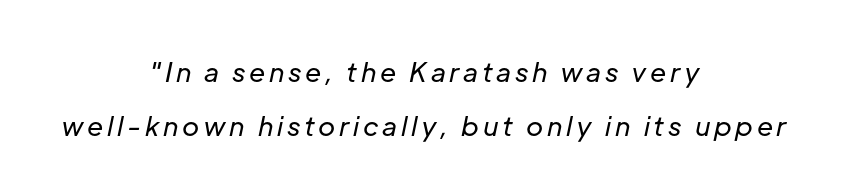
{"italic": "yes", "lean": "right", "slant_degrees": 12, "bold": "no", "underline": "no", "align": "center", "line_spacing": "loose", "line_spacing_ratio": 2.06, "glyph_px": 26}
